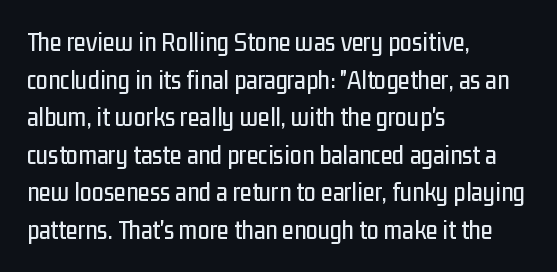
Plain, unruled lines of type. The lines in this sample share a left origin and differ only in where they stop. The specimen reads as upright at a glance. Letter spacing: default. If you measured baseline to baseline, you'd find a middling distance.
